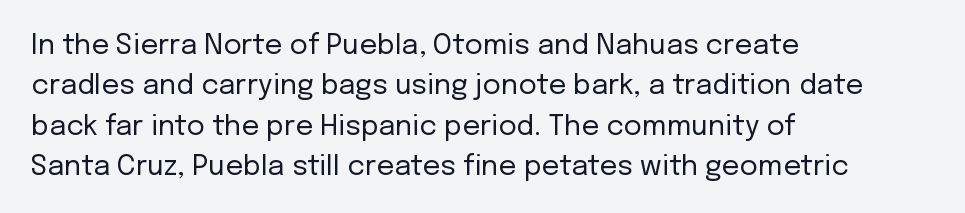
{"serif": "no", "italic": "no", "bold": "no", "weight": "regular", "width": "normal", "stroke_contrast": "low", "x_height": "medium", "monospaced": "no", "underline": "no", "align": "left", "line_spacing": "normal", "line_spacing_ratio": 1.44, "letter_spacing": "normal", "letter_spacing_em": 0.0, "glyph_px": 28}
